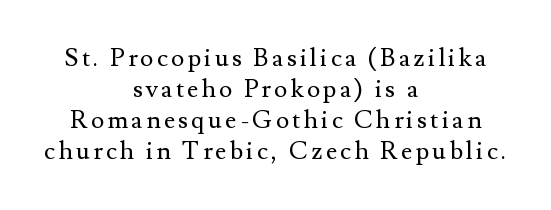
The image shows 25 px text type, upright; set centered, line spacing 1.24x, not underlined.
